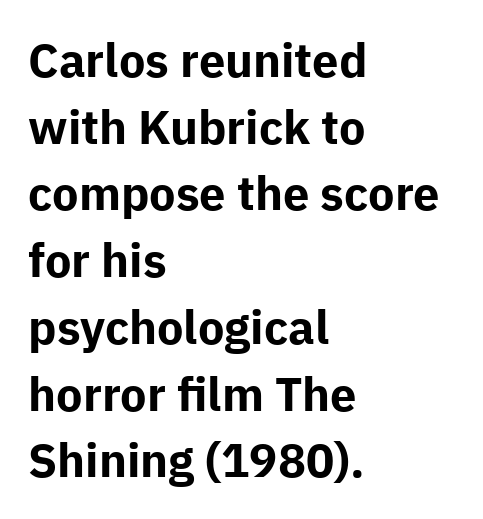
Default kerning and tracking; the words read as compact shapes. Reading down the column, the eye jumps a familiar distance to each next line. Posture: vertical. The rendering anchors every line to the left-hand side. Its strokes are broad and dark, the hallmark of bold type.
